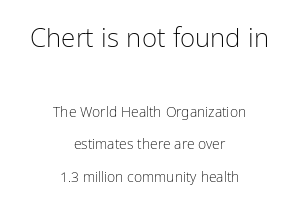
Q: Is the text bold? A: No.
Q: Is the text italic (slanted)? A: No, it is upright.
Q: Is the text underlined? A: No.
Q: How is the paragraph aligned? A: Centered.
Q: Is the spacing between letters normal or unusually wide? A: Normal.
Q: Is the spacing between lines tight, normal or loose? A: Loose.
Q: Which block of text is set in a larger size, the first (top) or the second (bottom)? A: The first (top) one.
